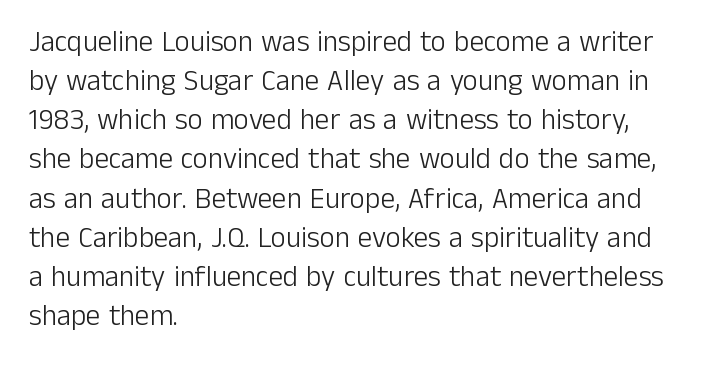
Q: Is the text bold? A: No.
Q: Is the text italic (slanted)? A: No, it is upright.
Q: Is the typeface a serif or a sans-serif typeface? A: Sans-serif.
Q: Is the text underlined? A: No.
Q: How is the paragraph aligned? A: Left-aligned.
Q: Is the spacing between letters normal or unusually wide? A: Normal.
Q: Is the spacing between lines tight, normal or loose? A: Normal.
Q: Width (condensed, normal, or wide)? A: Normal.
Q: Stroke contrast? A: Low.
Q: x-height? A: Medium.
Q: Monospaced? A: No.
